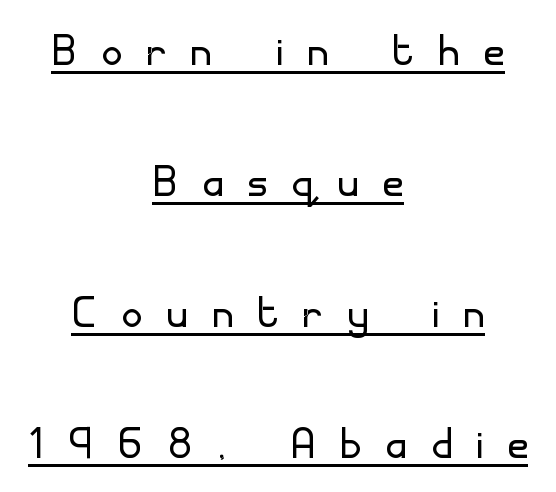
Q: Is the text bold? A: No.
Q: Is the text italic (slanted)? A: No, it is upright.
Q: Is the typeface a serif or a sans-serif typeface? A: Sans-serif.
Q: Is the text underlined? A: Yes.
Q: How is the paragraph aligned? A: Centered.
Q: Is the spacing between letters normal or unusually wide? A: Unusually wide.
Q: Is the spacing between lines tight, normal or loose? A: Loose.
Q: Width (condensed, normal, or wide)? A: Normal.
Q: Stroke contrast? A: Low.
Q: x-height? A: Small.
Q: Monospaced? A: No.
